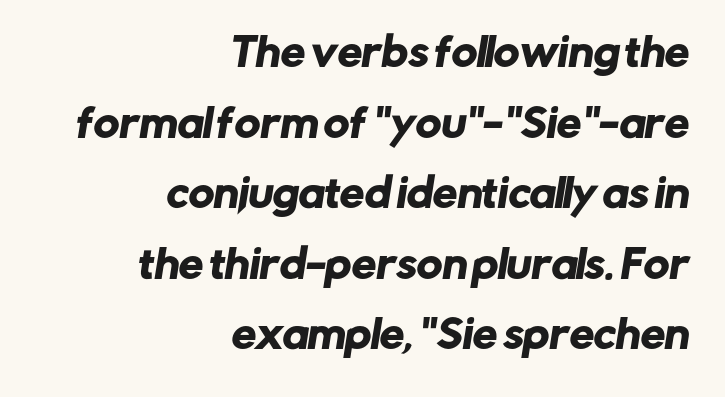
Q: Is the typeface a serif or a sans-serif typeface? A: Sans-serif.
Q: Is the text underlined? A: No.
Q: How is the paragraph aligned? A: Right-aligned.
Q: Is the spacing between letters normal or unusually wide? A: Normal.
Q: Width (condensed, normal, or wide)? A: Normal.
Q: Stroke contrast? A: Low.
Q: x-height? A: Medium.
Q: Monospaced? A: No.
